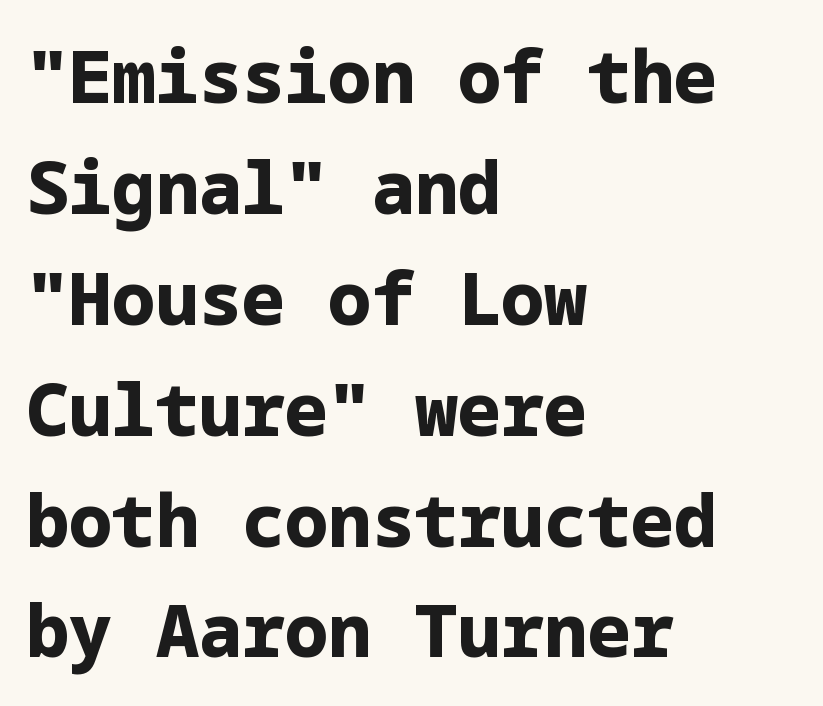
The typography opts for an upright posture over an oblique one. Does extra space separate the letters? No, they use regular spacing. The rendering uses a moderate line-height, typical for paragraphs. The string is rendered with underlining switched off.
